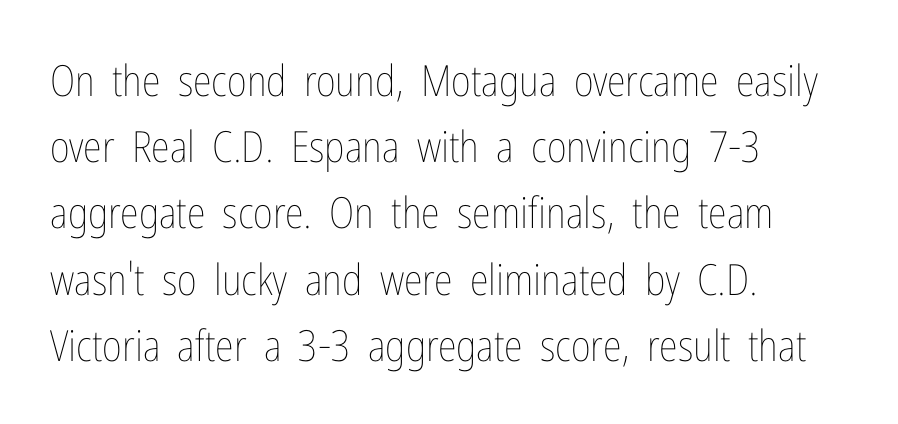
The image shows 43 px thin, condensed type, upright; set left-aligned, normal line spacing (1.54x), normal letter spacing, not underlined; low stroke contrast and a medium x-height.
